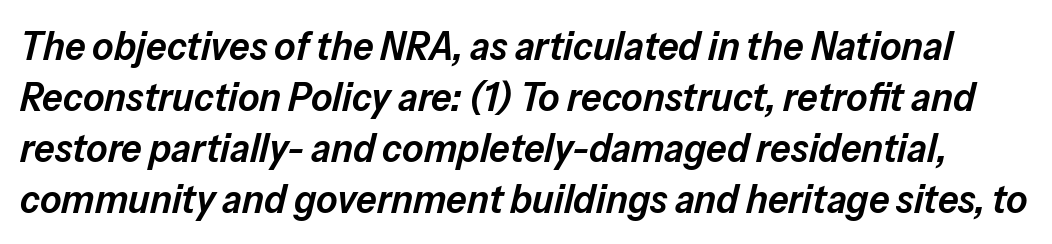
Q: Is the text bold? A: Semi-bold.
Q: Is the text italic (slanted)? A: Yes, it leans right by about 13 degrees.
Q: Is the text underlined? A: No.
Q: Is the spacing between letters normal or unusually wide? A: Normal.
Q: Width (condensed, normal, or wide)? A: Normal.
Q: Stroke contrast? A: Low.
Q: x-height? A: Medium.
Q: Monospaced? A: No.
